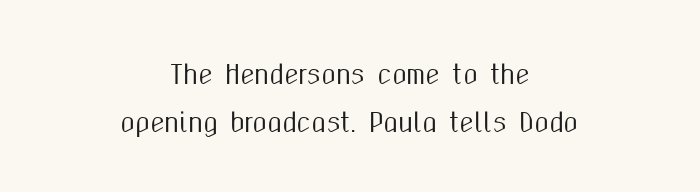
The image shows 26 px text type, upright; set centered, line spacing 1.85x, normal letter spacing, not underlined.
